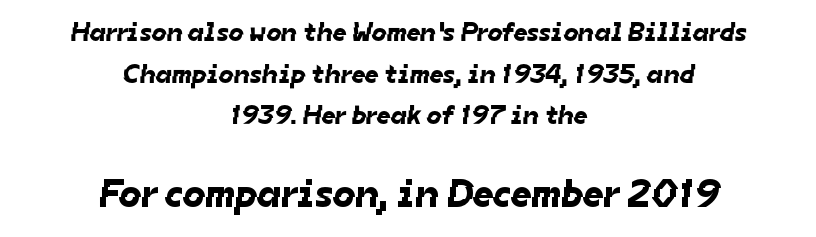
Default kerning and tracking; the words read as compact shapes. The space between consecutive lines is moderate. Block two is the big one; block one sits smaller above it. Spacing verdict: proportional, widths tailored to each character.
